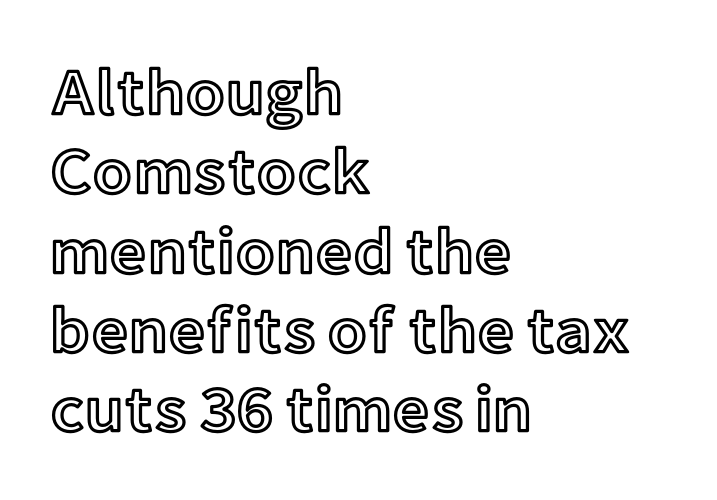
Q: Is the text italic (slanted)? A: No, it is upright.
Q: Is the text underlined? A: No.
Q: How is the paragraph aligned? A: Left-aligned.
Q: Is the spacing between letters normal or unusually wide? A: Normal.
Q: Width (condensed, normal, or wide)? A: Normal.
Q: x-height? A: Medium.
Q: Monospaced? A: No.
